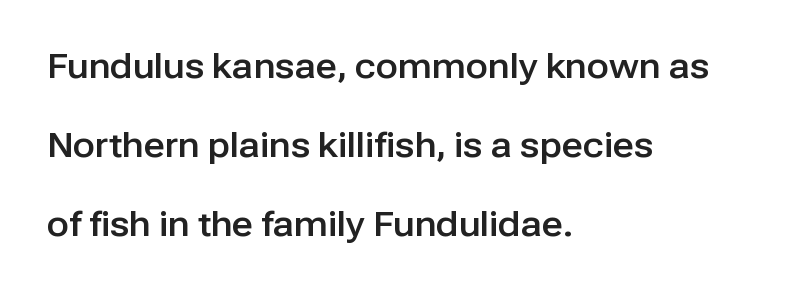
{"serif": "no", "italic": "no", "width": "normal", "stroke_contrast": "low", "x_height": "medium", "monospaced": "no", "underline": "no", "align": "left", "line_spacing": "loose", "line_spacing_ratio": 2.39, "letter_spacing": "normal", "letter_spacing_em": 0.0, "glyph_px": 33}
